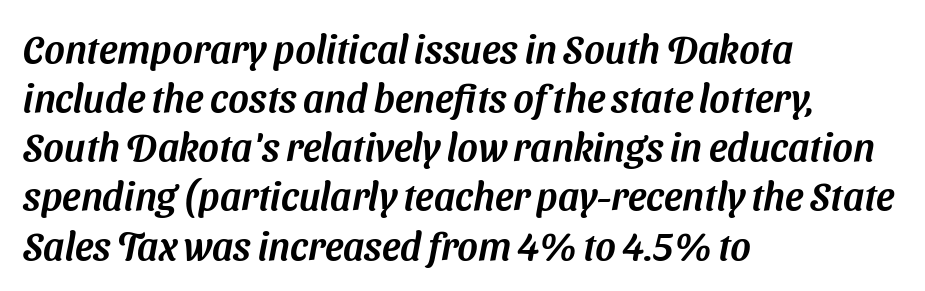
Summary of vertical rhythm: regular, with standard interline spacing. The tracking reads as untouched default to a designer's eye. Letters rest on an invisible, unmarked baseline. The face used here is a sans, in the tradition of grotesques and geometrics. These lines are rendered in a variable-pitch font.
